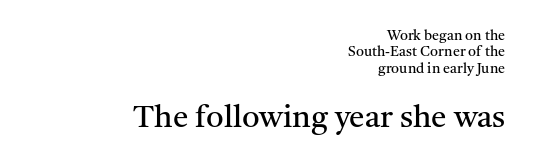
Q: Is the text bold? A: No.
Q: Is the text italic (slanted)? A: No, it is upright.
Q: Is the typeface a serif or a sans-serif typeface? A: Serif.
Q: Is the text underlined? A: No.
Q: How is the paragraph aligned? A: Right-aligned.
Q: Is the spacing between letters normal or unusually wide? A: Normal.
Q: Which block of text is set in a larger size, the first (top) or the second (bottom)? A: The second (bottom) one.
Q: Width (condensed, normal, or wide)? A: Normal.
Q: Stroke contrast? A: Medium.
Q: x-height? A: Medium.
Q: Monospaced? A: No.
